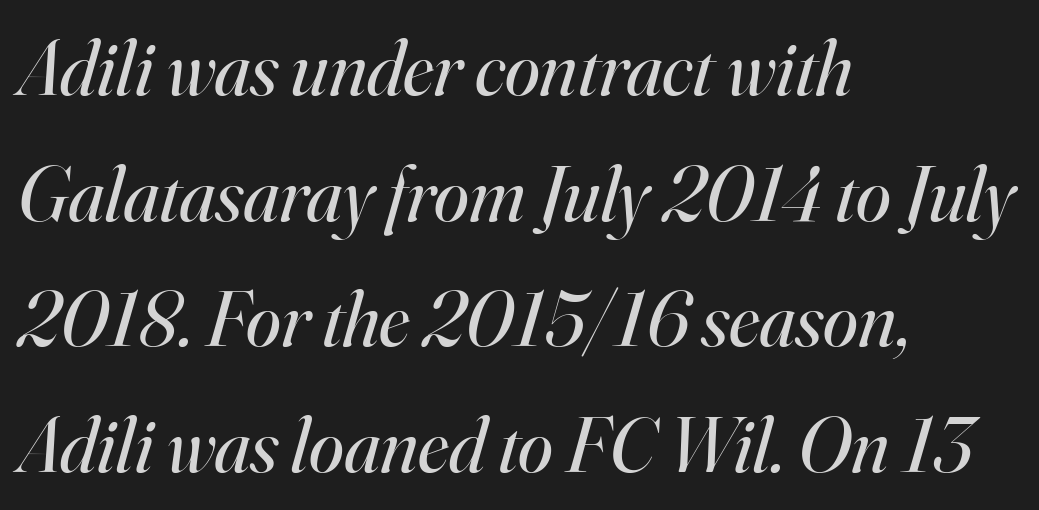
The image shows 79 px regular-weight serif type, italic (leaning right); set left-aligned, normal line spacing (1.59x), normal letter spacing, not underlined; high stroke contrast and a small x-height.
